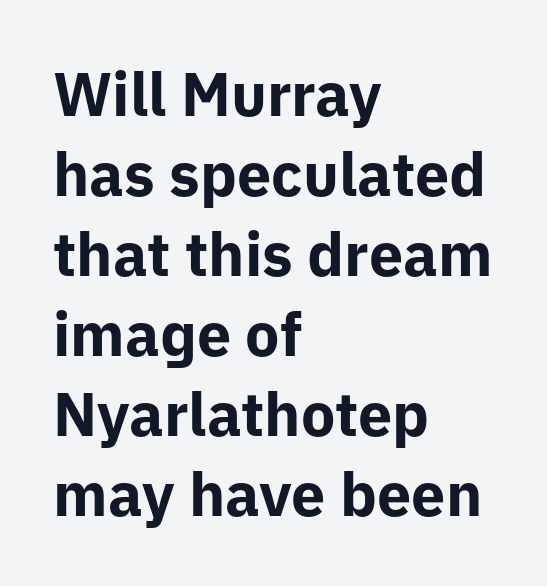
Q: Is the text bold? A: Yes.
Q: Is the text italic (slanted)? A: No, it is upright.
Q: Is the typeface a serif or a sans-serif typeface? A: Sans-serif.
Q: Is the text underlined? A: No.
Q: How is the paragraph aligned? A: Left-aligned.
Q: Is the spacing between letters normal or unusually wide? A: Normal.
Q: Is the spacing between lines tight, normal or loose? A: Normal.
Q: Width (condensed, normal, or wide)? A: Normal.
Q: Stroke contrast? A: Low.
Q: x-height? A: Medium.
Q: Monospaced? A: No.
